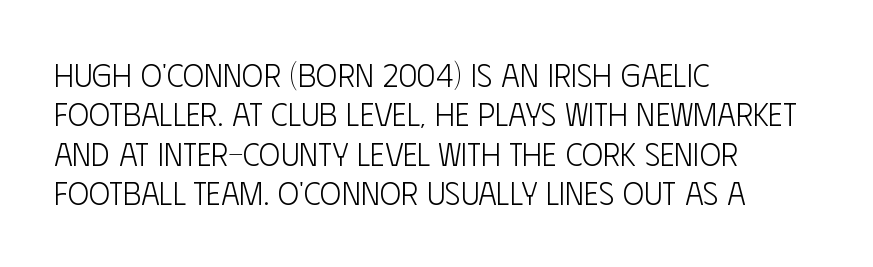
Q: Is the text bold? A: No.
Q: Is the text italic (slanted)? A: No, it is upright.
Q: Is the typeface a serif or a sans-serif typeface? A: Sans-serif.
Q: Is the text underlined? A: No.
Q: How is the paragraph aligned? A: Left-aligned.
Q: Is the spacing between letters normal or unusually wide? A: Normal.
Q: Width (condensed, normal, or wide)? A: Condensed.
Q: Stroke contrast? A: Low.
Q: x-height? A: Large.
Q: Monospaced? A: No.
